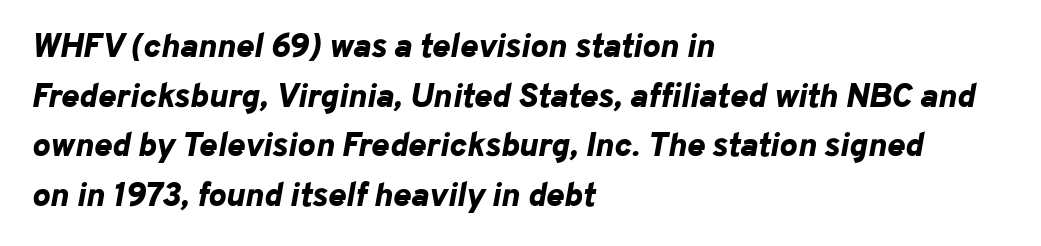
The image shows 34 px bold type, italic (leaning right); set left-aligned, normal line spacing (1.46x), normal letter spacing, not underlined; low stroke contrast and a medium x-height.
